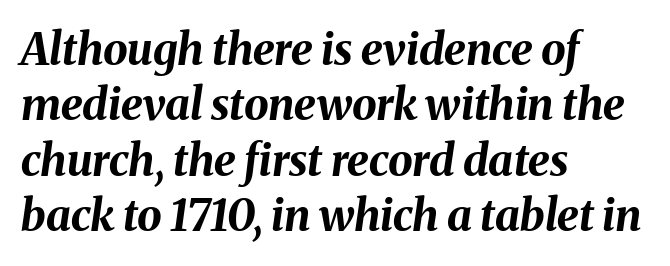
Q: Is the text bold? A: Yes.
Q: Is the text italic (slanted)? A: Yes, it leans right by about 8 degrees.
Q: Is the text underlined? A: No.
Q: How is the paragraph aligned? A: Left-aligned.
Q: Is the spacing between letters normal or unusually wide? A: Normal.
Q: Is the spacing between lines tight, normal or loose? A: Normal.
Q: Width (condensed, normal, or wide)? A: Normal.
Q: Stroke contrast? A: Medium.
Q: x-height? A: Medium.
Q: Monospaced? A: No.
